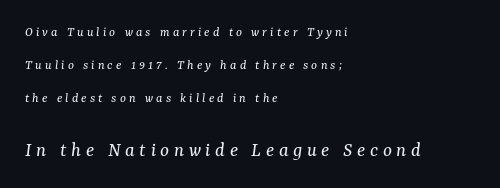
The image shows 21 px text type, italic (leaning right); set left-aligned, loose line spacing (2.35x), unusually wide letter spacing (+0.22 em), not underlined; the second (bottom) block is 1.5x larger.
